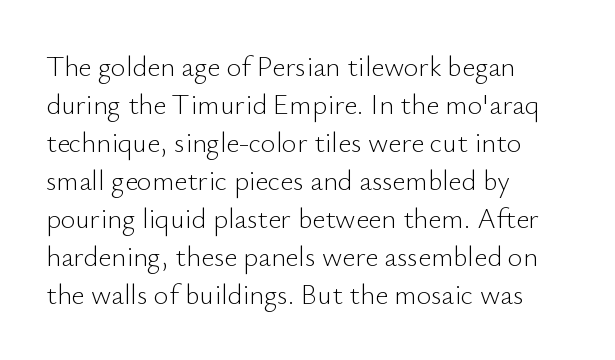
{"serif": "no", "italic": "no", "bold": "no", "weight": "light", "width": "normal", "stroke_contrast": "low", "x_height": "small", "monospaced": "no", "underline": "no", "align": "left", "line_spacing": "normal", "line_spacing_ratio": 1.36, "letter_spacing": "normal", "letter_spacing_em": 0.0, "glyph_px": 28}
